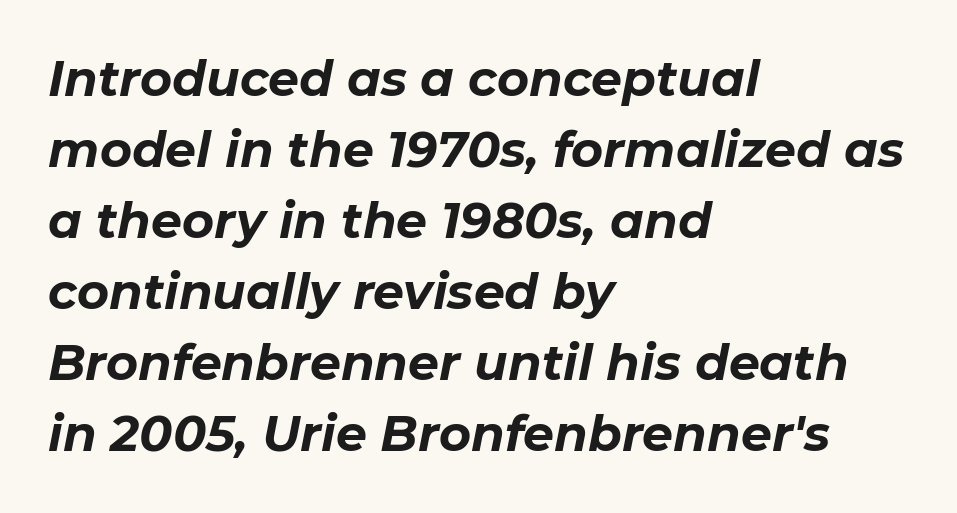
Q: Is the text bold? A: Yes.
Q: Is the text italic (slanted)? A: Yes, it leans right by about 11 degrees.
Q: Is the text underlined? A: No.
Q: How is the paragraph aligned? A: Left-aligned.
Q: Is the spacing between letters normal or unusually wide? A: Normal.
Q: Is the spacing between lines tight, normal or loose? A: Normal.
Q: Width (condensed, normal, or wide)? A: Normal.
Q: Stroke contrast? A: Low.
Q: x-height? A: Medium.
Q: Monospaced? A: No.
